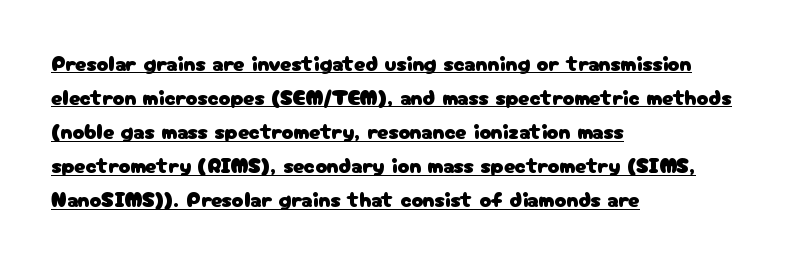
What's the leading like? Ordinary, nothing unusual. Posture: straight, roman, zero tilt. The horizontal fit of the characters is conventional and even. Casual observation: everything's shoved over to the left. A typographer would call this underscored text.
